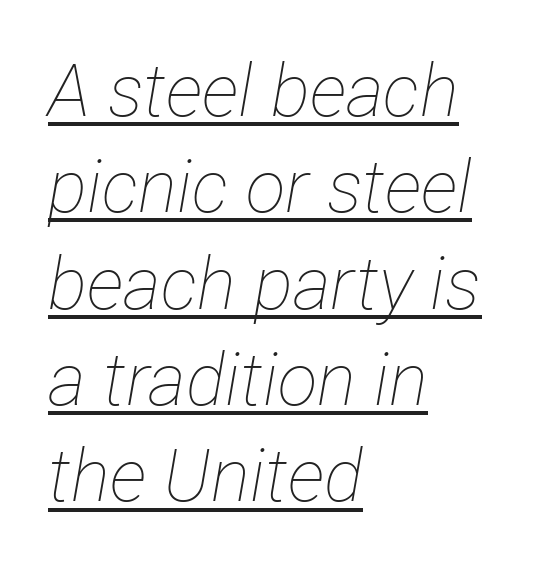
The weight tops out at a normal text grade. The face used here has a pronounced slope to its letters. Is the block centered? No — it sits flush against the left margin. The vertical gap from one line to the next is medium. The rendering uses the underline text-decoration.
